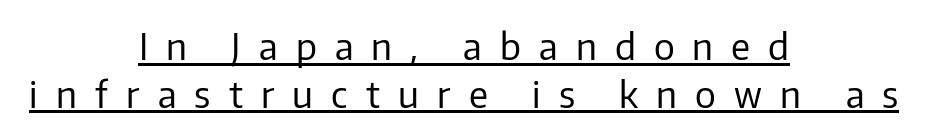
Each line is balanced around a shared central axis. Is there an underline? Yes — a line sits under the letters. Line spacing here is normal. Observe the wide spacing: letters keep a clear distance from each other. Note: no serifs on the glyphs. Weight class: somewhere from thin through regular.
